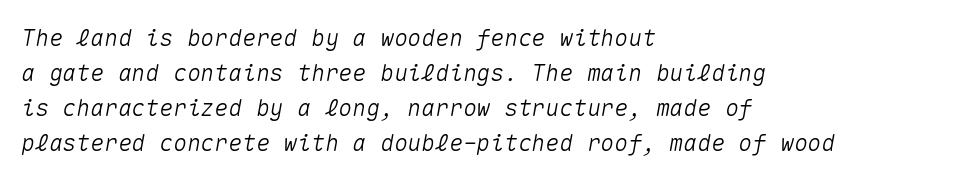
The area under the type is left untouched. Vertically, the passage feels balanced, rows spaced as you'd expect. A classic flush-left, rag-right setting is used for this passage. Default kerning and tracking; the words read as compact shapes. The whole block is typeset with a tilt.
